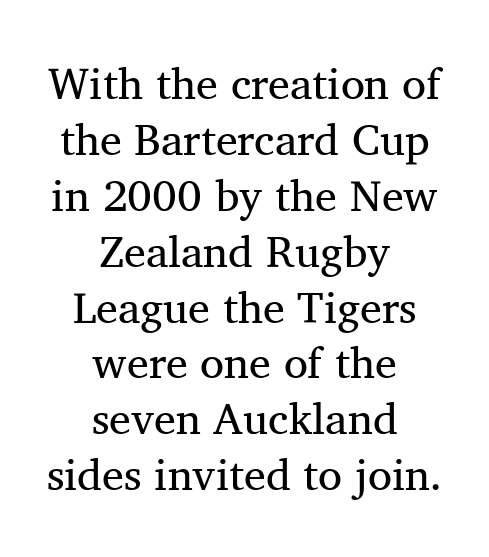
The image shows 44 px regular-weight serif type, upright; set centered, normal line spacing (1.27x), normal letter spacing, not underlined; medium stroke contrast and a medium x-height.
